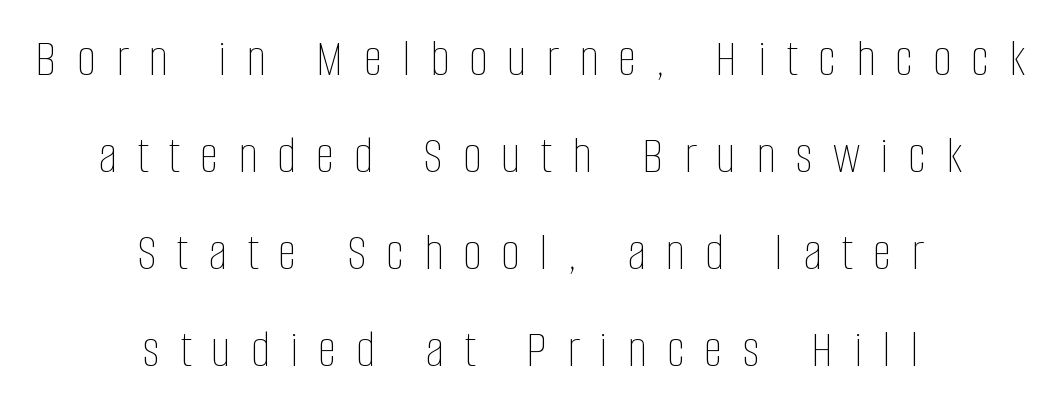
Q: Is the text bold? A: No.
Q: Is the text italic (slanted)? A: No, it is upright.
Q: Is the text underlined? A: No.
Q: How is the paragraph aligned? A: Centered.
Q: Is the spacing between letters normal or unusually wide? A: Unusually wide.
Q: Width (condensed, normal, or wide)? A: Condensed.
Q: Stroke contrast? A: Low.
Q: x-height? A: Large.
Q: Monospaced? A: No.
